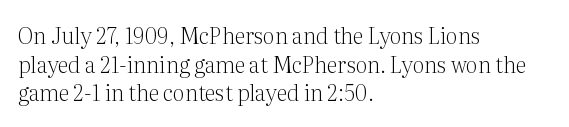
Q: Is the text bold? A: No.
Q: Is the text italic (slanted)? A: No, it is upright.
Q: Is the text underlined? A: No.
Q: How is the paragraph aligned? A: Left-aligned.
Q: Is the spacing between letters normal or unusually wide? A: Normal.
Q: Is the spacing between lines tight, normal or loose? A: Normal.
